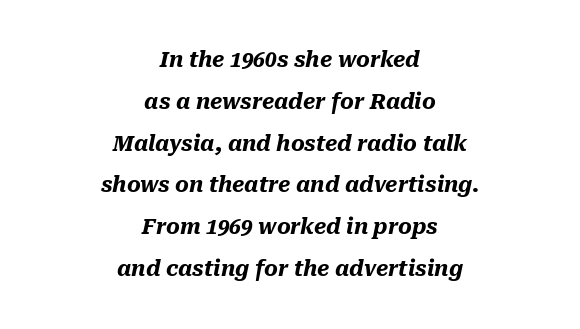
On the weight axis this lands at bold, roughly 700. The axis of the letterforms is tilted away from vertical. The lines in this sample share a center point and differ in where they start and stop. Spacing between characters is what you'd get straight out of the box. Widely set lines give the paragraph a tall, airy silhouette. The specimen omits any rule beneath the text block's lines.
